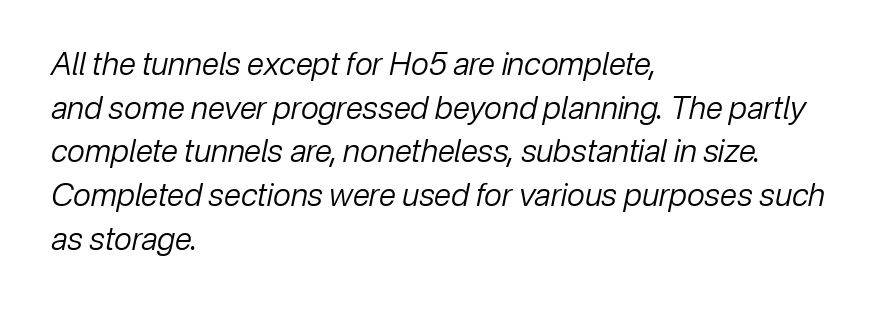
{"italic": "yes", "lean": "right", "slant_degrees": 12, "bold": "no", "weight": "regular", "width": "normal", "stroke_contrast": "low", "x_height": "medium", "monospaced": "no", "underline": "no", "align": "left", "line_spacing": "normal", "line_spacing_ratio": 1.41, "letter_spacing": "normal", "letter_spacing_em": 0.0, "glyph_px": 31}
